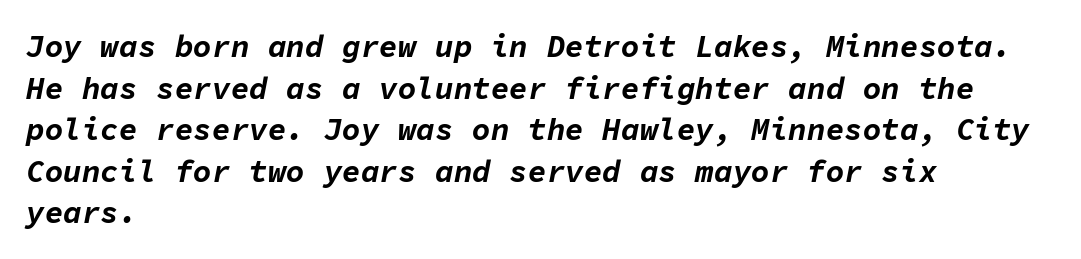
Which margin do the lines hug? The left one — the right edge is uneven. How heavy is the stroke? Heavy — this is a bold. Decoration check: the copy has no underline. Normally led — the rows are evenly, conventionally spaced. Compared with ordinary roman type, these characters are visibly tilted. Is this a fixed-width face? Yes — each glyph sits in an identical cell.
